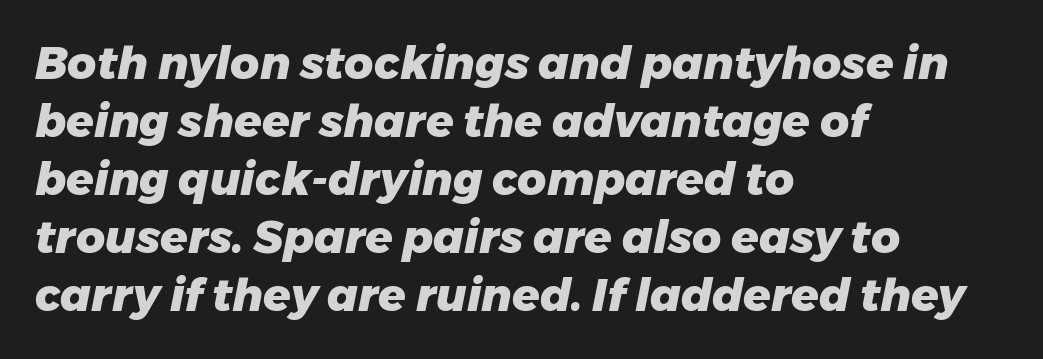
{"italic": "yes", "lean": "right", "slant_degrees": 11, "bold": "yes", "weight": "heavy", "width": "normal", "stroke_contrast": "low", "x_height": "medium", "monospaced": "no", "underline": "no", "align": "left", "line_spacing": "normal", "line_spacing_ratio": 1.29, "letter_spacing": "normal", "letter_spacing_em": 0.0, "glyph_px": 45}
